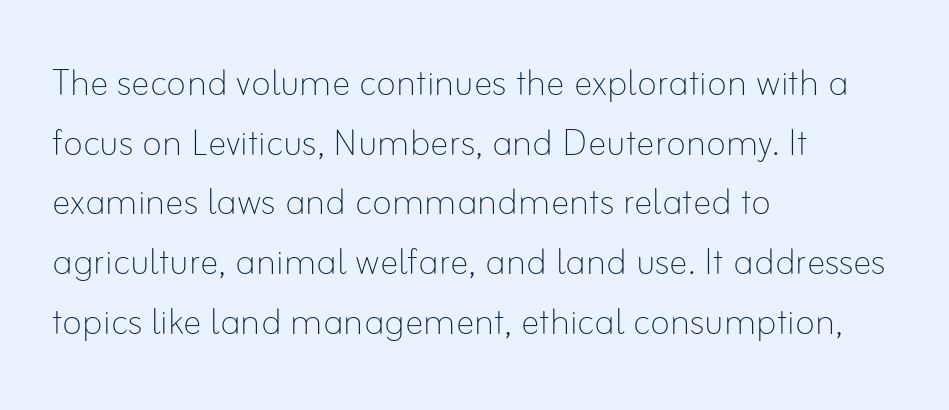
{"italic": "no", "bold": "no", "weight": "thin", "width": "normal", "stroke_contrast": "low", "x_height": "small", "monospaced": "no", "underline": "no", "align": "left", "line_spacing": "normal", "line_spacing_ratio": 1.27, "letter_spacing": "normal", "letter_spacing_em": 0.0, "glyph_px": 47}
